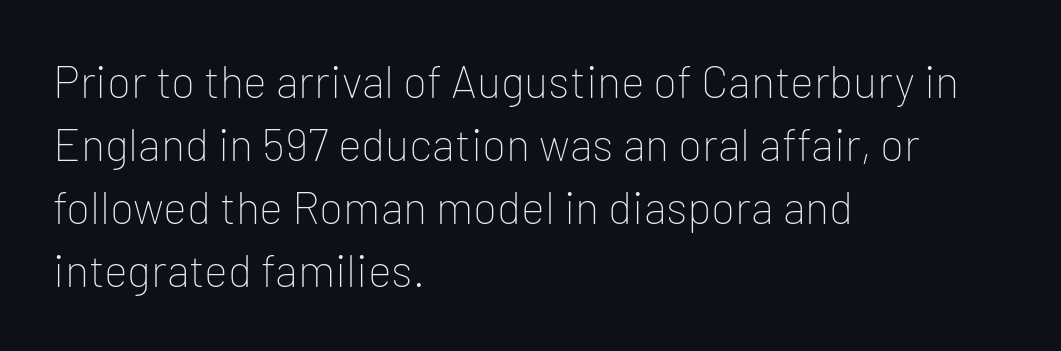
The space beneath each line is pristine and unruled. Italic: no, the glyphs are upright roman. Notice how the passage keeps a crisp vertical edge on the left only. Honestly, the letter spacing is just normal — you wouldn't notice it.
